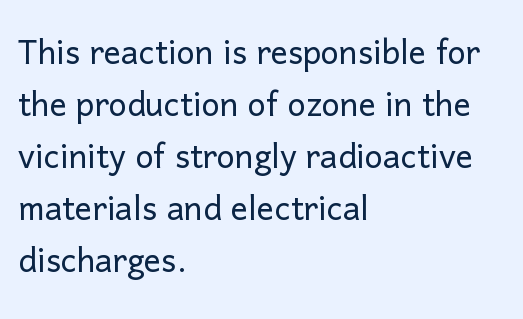
{"serif": "no", "italic": "no", "bold": "no", "weight": "light", "width": "normal", "stroke_contrast": "low", "x_height": "medium", "monospaced": "no", "underline": "no", "align": "left", "line_spacing_ratio": 1.21, "letter_spacing": "normal", "letter_spacing_em": 0.0, "glyph_px": 43}
